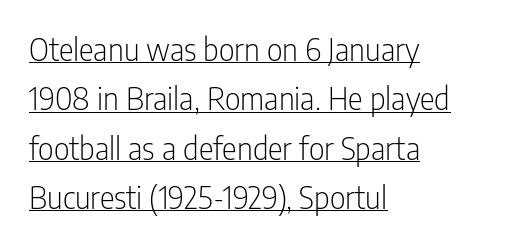
The image shows 31 px light, condensed sans-serif type, upright; set left-aligned, normal line spacing (1.59x), normal letter spacing, underlined; low stroke contrast and a medium x-height.
